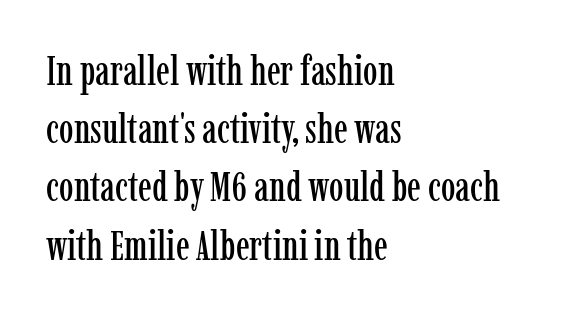
{"serif": "yes", "italic": "no", "width": "condensed", "stroke_contrast": "low", "x_height": "medium", "monospaced": "no", "underline": "no", "align": "left", "line_spacing": "normal", "line_spacing_ratio": 1.42, "letter_spacing": "normal", "letter_spacing_em": 0.0, "glyph_px": 41}
